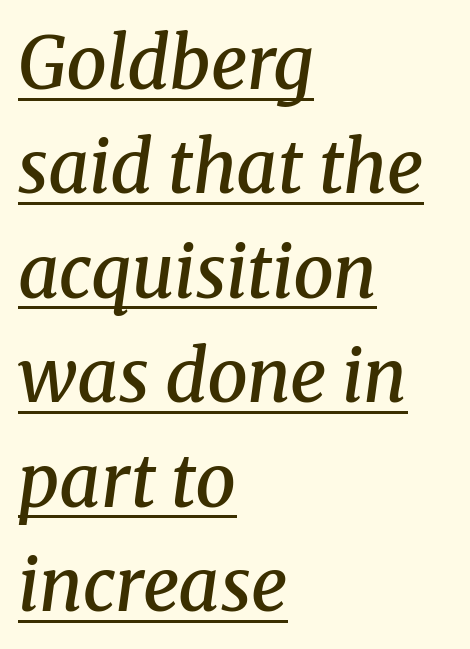
The type is set solid horizontally, with unmodified tracking. These characters rest on top of a visible drawn line. Each glyph is drawn with semibold strokes, heavier than normal yet not fully bold. The text was rendered using a seriffed face with decorative stroke endings. The letters advance in unequal steps, a hallmark of proportional type. This rendering uses left alignment, leaving the right contour irregular.
